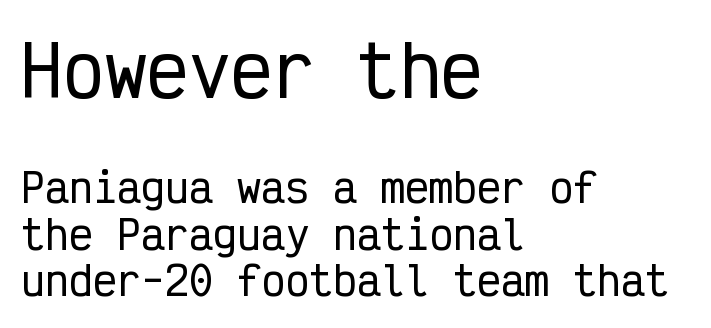
The image shows 70 px condensed sans-serif type, upright, monospaced; set left-aligned, line spacing 1.17x, normal letter spacing, not underlined; the first (top) block is 1.75x larger; low stroke contrast and a medium x-height.
